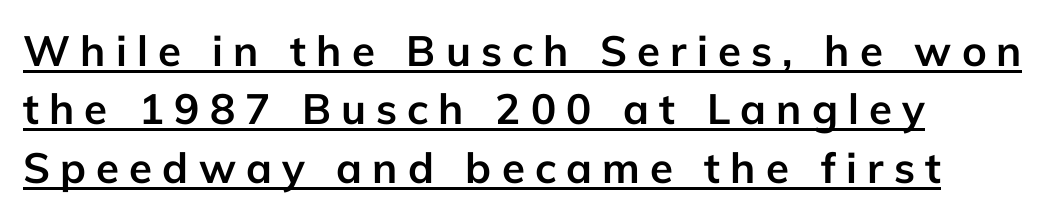
Q: Is the text bold? A: Yes.
Q: Is the text italic (slanted)? A: No, it is upright.
Q: Is the typeface a serif or a sans-serif typeface? A: Sans-serif.
Q: Is the text underlined? A: Yes.
Q: How is the paragraph aligned? A: Left-aligned.
Q: Is the spacing between letters normal or unusually wide? A: Unusually wide.
Q: Is the spacing between lines tight, normal or loose? A: Normal.
Q: Width (condensed, normal, or wide)? A: Normal.
Q: Stroke contrast? A: Low.
Q: x-height? A: Medium.
Q: Monospaced? A: No.
